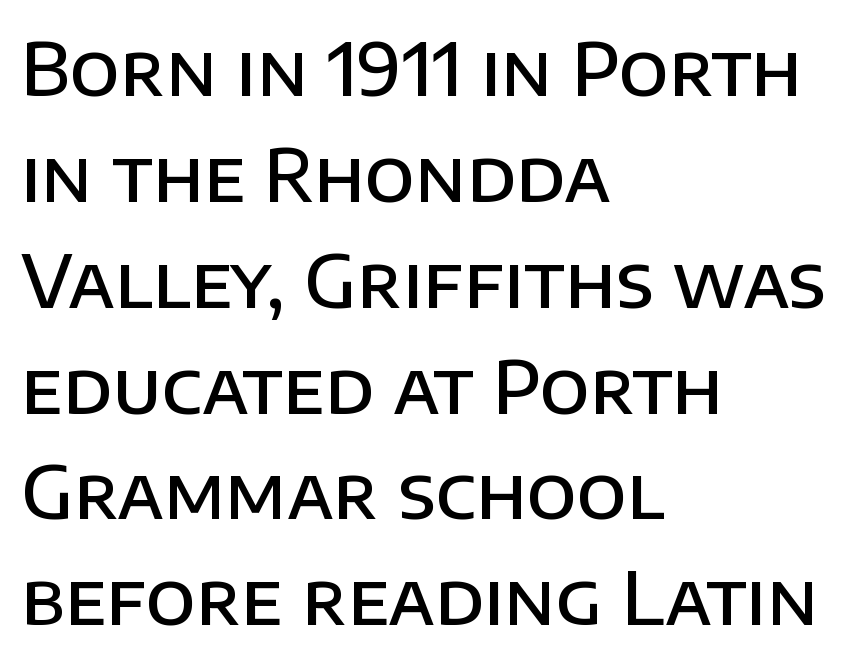
The image shows 72 px semibold sans-serif type, upright; set left-aligned, normal line spacing (1.47x), normal letter spacing, not underlined; low stroke contrast and a large x-height.
